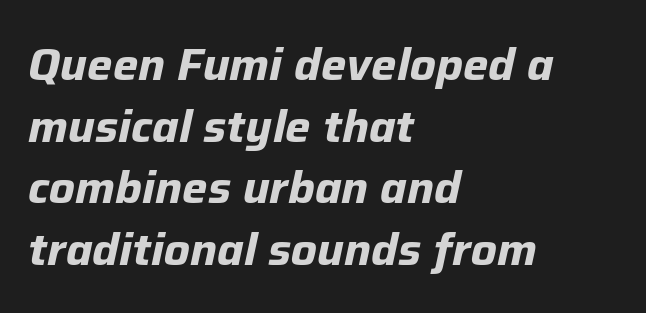
An italicized treatment has been applied to the whole sample. Strokes here are thick enough to call this a true bold. This sample uses plain, unmodified letter spacing. This sample keeps an unexceptional amount of space between lines. Quick note: underline off.
